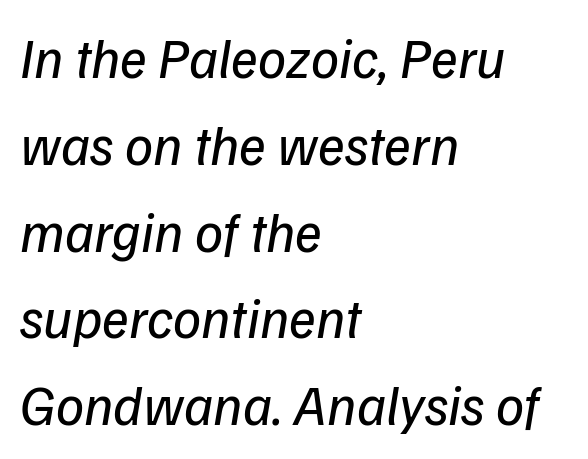
Q: Is the text bold? A: No.
Q: Is the text italic (slanted)? A: Yes, it leans right by about 9 degrees.
Q: Is the text underlined? A: No.
Q: How is the paragraph aligned? A: Left-aligned.
Q: Is the spacing between letters normal or unusually wide? A: Normal.
Q: Is the spacing between lines tight, normal or loose? A: Normal.
Q: Width (condensed, normal, or wide)? A: Normal.
Q: Stroke contrast? A: Low.
Q: x-height? A: Medium.
Q: Monospaced? A: No.
